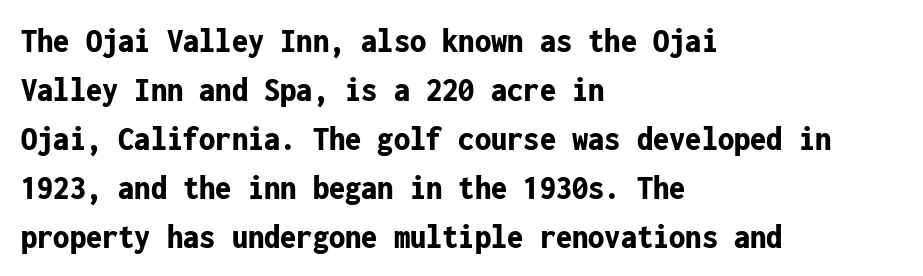
The image shows 36 px bold, condensed sans-serif type, upright, monospaced; set left-aligned, normal line spacing (1.36x), normal letter spacing, not underlined; low stroke contrast and a medium x-height.
